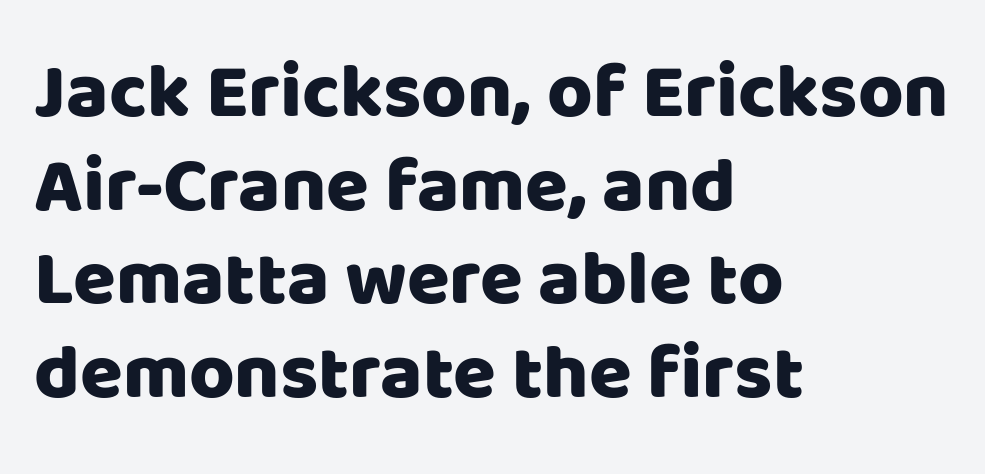
The image shows 78 px sans-serif type, upright; set left-aligned, line spacing 1.2x, normal letter spacing, not underlined; low stroke contrast and a large x-height.
